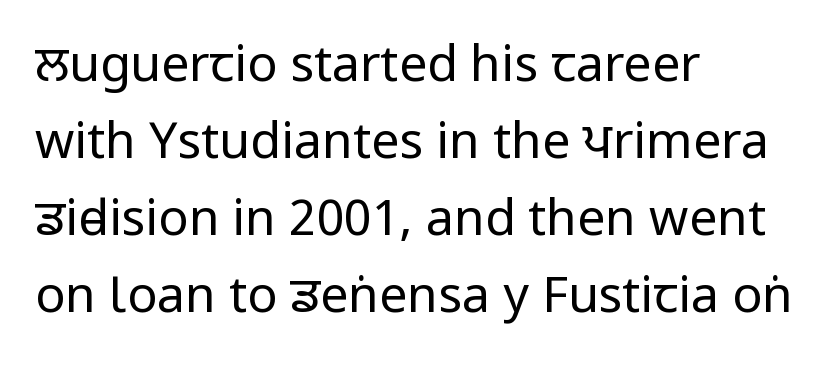
Q: Is the text bold? A: No.
Q: Is the text italic (slanted)? A: No, it is upright.
Q: Is the typeface a serif or a sans-serif typeface? A: Sans-serif.
Q: Is the text underlined? A: No.
Q: How is the paragraph aligned? A: Left-aligned.
Q: Is the spacing between letters normal or unusually wide? A: Normal.
Q: Is the spacing between lines tight, normal or loose? A: Normal.
Q: Width (condensed, normal, or wide)? A: Condensed.
Q: Stroke contrast? A: Low.
Q: x-height? A: Large.
Q: Monospaced? A: No.
